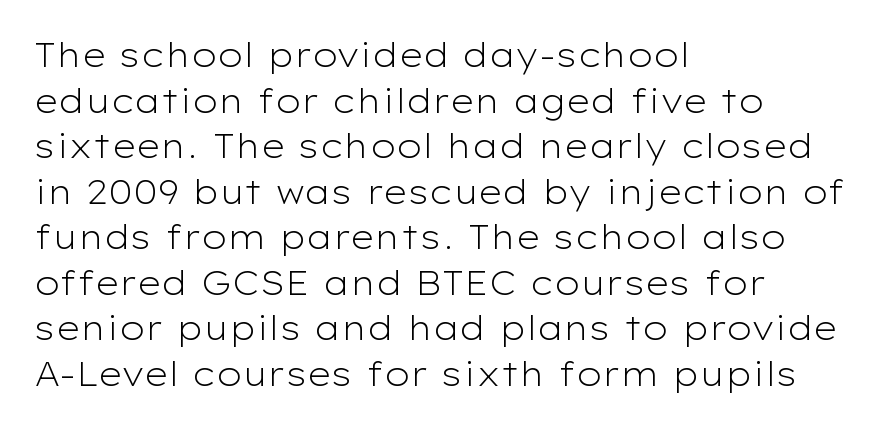
Q: Is the text bold? A: No.
Q: Is the text italic (slanted)? A: No, it is upright.
Q: Is the typeface a serif or a sans-serif typeface? A: Sans-serif.
Q: Is the text underlined? A: No.
Q: How is the paragraph aligned? A: Left-aligned.
Q: Is the spacing between letters normal or unusually wide? A: Normal.
Q: Is the spacing between lines tight, normal or loose? A: Normal.
Q: Width (condensed, normal, or wide)? A: Wide.
Q: Stroke contrast? A: Low.
Q: x-height? A: Medium.
Q: Monospaced? A: No.
